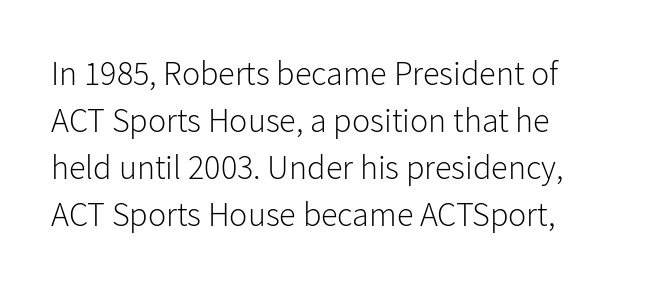
{"serif": "no", "italic": "no", "bold": "no", "weight": "light", "width": "normal", "stroke_contrast": "low", "x_height": "medium", "monospaced": "no", "underline": "no", "line_spacing": "normal", "line_spacing_ratio": 1.38, "letter_spacing": "normal", "letter_spacing_em": 0.0, "glyph_px": 34}
